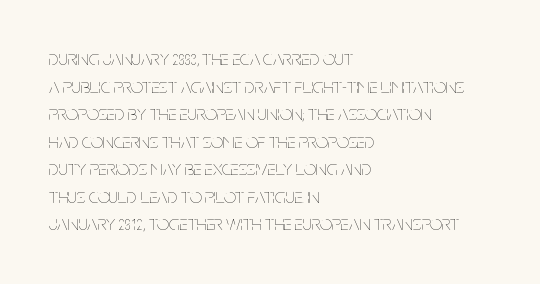
The image shows 21 px text type, upright; set left-aligned, normal line spacing (1.31x), normal letter spacing, not underlined.
